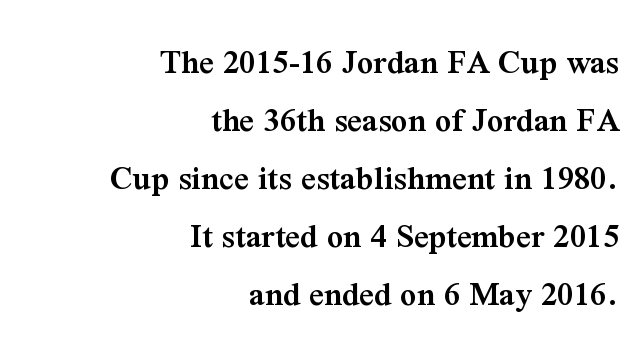
Compared with typical body copy, the letter spacing here is the same. The string is rendered with underlining switched off. Style check: upright. Horizontally, the lines are justified to the trailing edge only.
